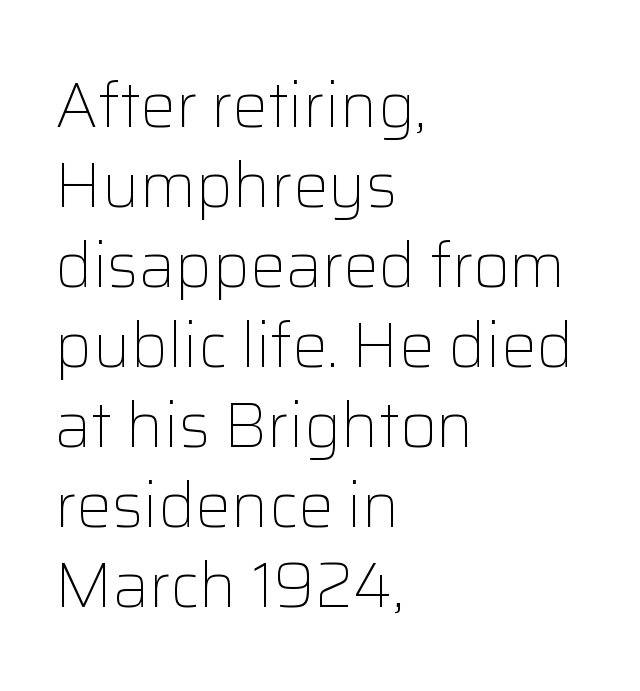
Q: Is the text bold? A: No.
Q: Is the text italic (slanted)? A: No, it is upright.
Q: Is the typeface a serif or a sans-serif typeface? A: Sans-serif.
Q: Is the text underlined? A: No.
Q: How is the paragraph aligned? A: Left-aligned.
Q: Is the spacing between letters normal or unusually wide? A: Normal.
Q: Is the spacing between lines tight, normal or loose? A: Normal.
Q: Width (condensed, normal, or wide)? A: Normal.
Q: Stroke contrast? A: Low.
Q: x-height? A: Medium.
Q: Monospaced? A: No.
